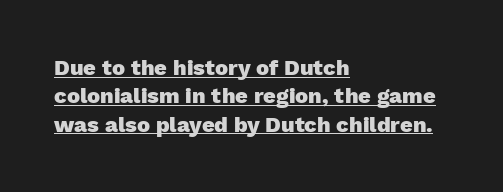
{"italic": "no", "bold": "yes", "underline": "yes", "align": "left", "line_spacing": "normal", "line_spacing_ratio": 1.29, "letter_spacing": "normal", "letter_spacing_em": 0.0, "glyph_px": 22}
